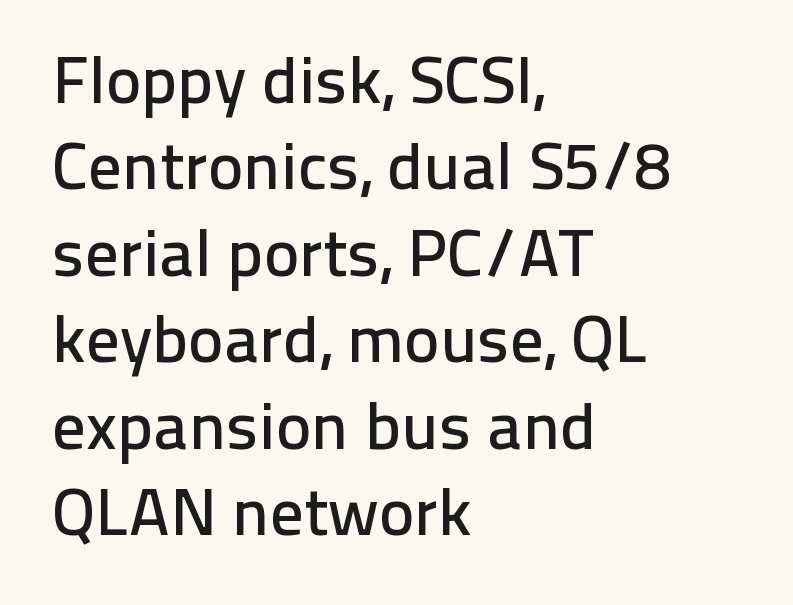
Compared with typical body copy, the letter spacing here is the same. If you measured baseline to baseline, you'd find a middling distance. The letters advance in unequal steps, a hallmark of proportional type. Do the letters lean? They stand straight.
